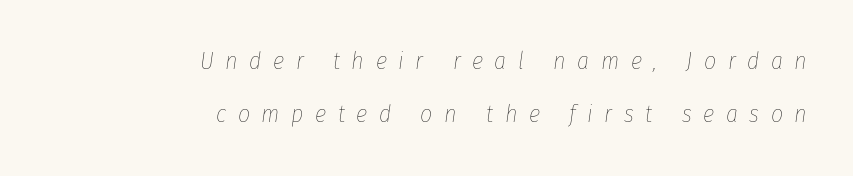
{"italic": "yes", "lean": "right", "slant_degrees": 8, "bold": "no", "underline": "no", "align": "right", "line_spacing": "loose", "line_spacing_ratio": 2.21, "letter_spacing": "wide", "letter_spacing_em": 0.48, "glyph_px": 24}
